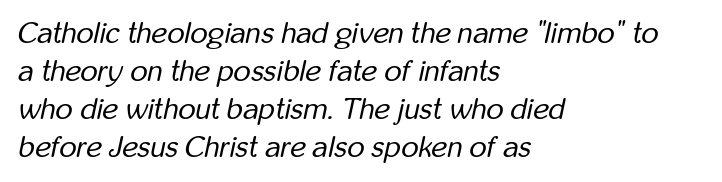
The image shows 30 px regular-weight, condensed type, italic (leaning right); set left-aligned, normal line spacing (1.27x), normal letter spacing, not underlined; low stroke contrast and a medium x-height.
